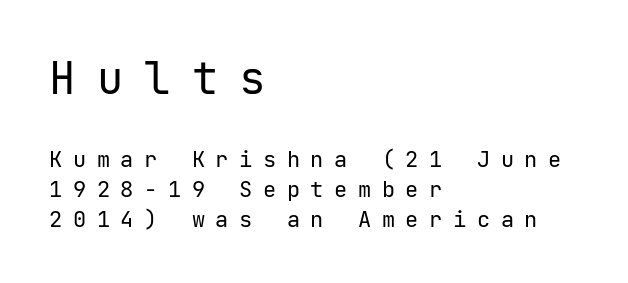
Quick note: underline off. Is this a heavy cut? Hardly; it is regular or lighter. A typesetter would call this leading conventional body-copy spacing. Stroke terminals: plain, sans-serif. Size hierarchy here favors the leading block over the trailing one.
